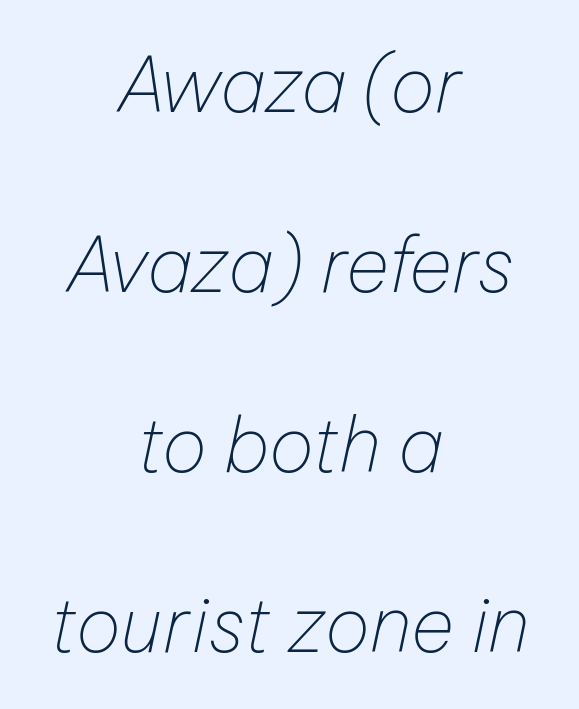
Each word holds together tightly as a unit, with standard inter-letter gaps. Notice how the passage keeps no hard edge, just a central spine. The vertical gap from one line to the next is large. The specimen reads as italic at a glance. No chunkiness to these letters — they're not bold. Bare-footed words on every line.
